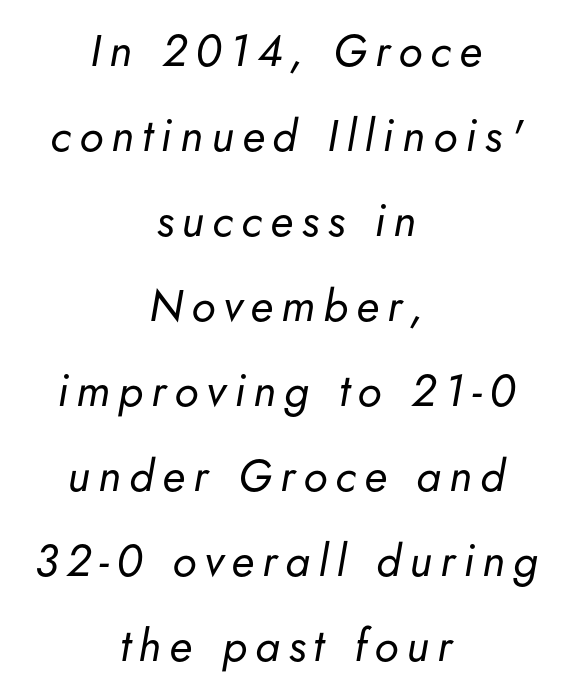
The setting favours the middle, as headings and verse often do. Has an underline been added? It has not. Proportional: the letters do not fall into vertical columns. Nothing heavy about these letters — not bold at all.
